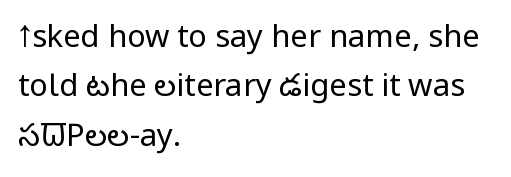
Character widths vary here, with narrow letters taking less room than wide ones. Stems here are at most as thick as an everyday book face. Serifs: no, the terminals of the letterforms are clean. The lines sit at an ordinary, default distance from one another. Unmarked baselines from the first word to the last. Posture: upright roman.
